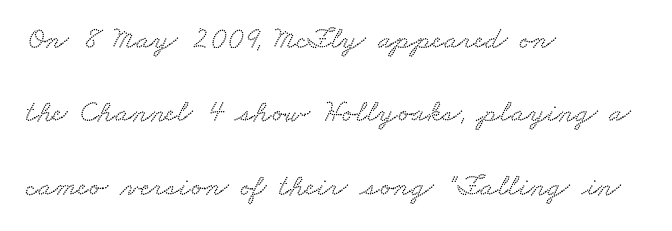
{"serif": "yes", "width": "wide", "stroke_contrast": "low", "x_height": "small", "monospaced": "no", "underline": "no", "align": "left", "line_spacing": "loose", "line_spacing_ratio": 2.37, "letter_spacing": "normal", "letter_spacing_em": 0.0, "glyph_px": 31}
